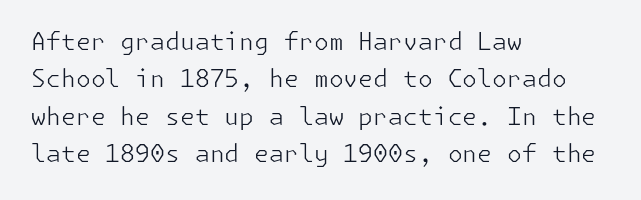
Q: Is the text bold? A: No.
Q: Is the text italic (slanted)? A: No, it is upright.
Q: Is the text underlined? A: No.
Q: How is the paragraph aligned? A: Left-aligned.
Q: Is the spacing between letters normal or unusually wide? A: Normal.
Q: Is the spacing between lines tight, normal or loose? A: Normal.
